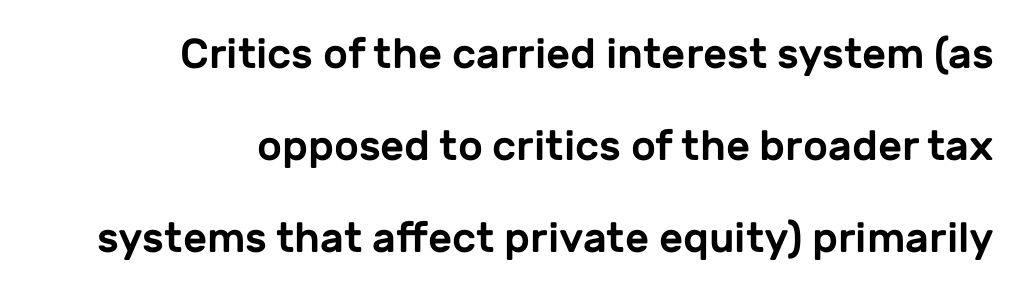
The image shows 42 px sans-serif type, upright; set right-aligned, loose line spacing (2.19x), normal letter spacing, not underlined; low stroke contrast and a medium x-height.
